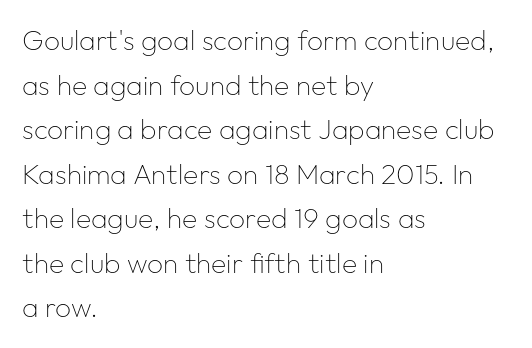
The image shows 28 px thin sans-serif type, upright; set left-aligned, normal line spacing (1.59x), normal letter spacing, not underlined; low stroke contrast and a medium x-height.
